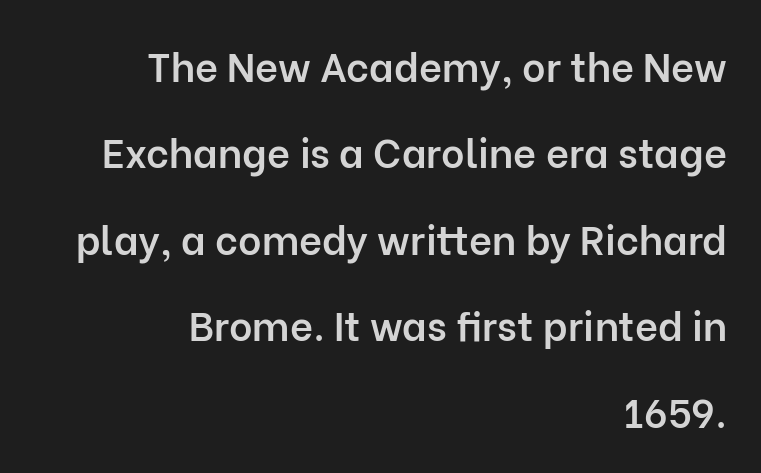
Short note: letters normally spaced. A typesetter would label this face a sans. Which margin do the lines hug? The right one — the left edge is uneven. The passage shown is not underscored anywhere. On the weight axis this lands at semibold, roughly 600. Looks like regular typesetting: each glyph gets only the width it needs.
